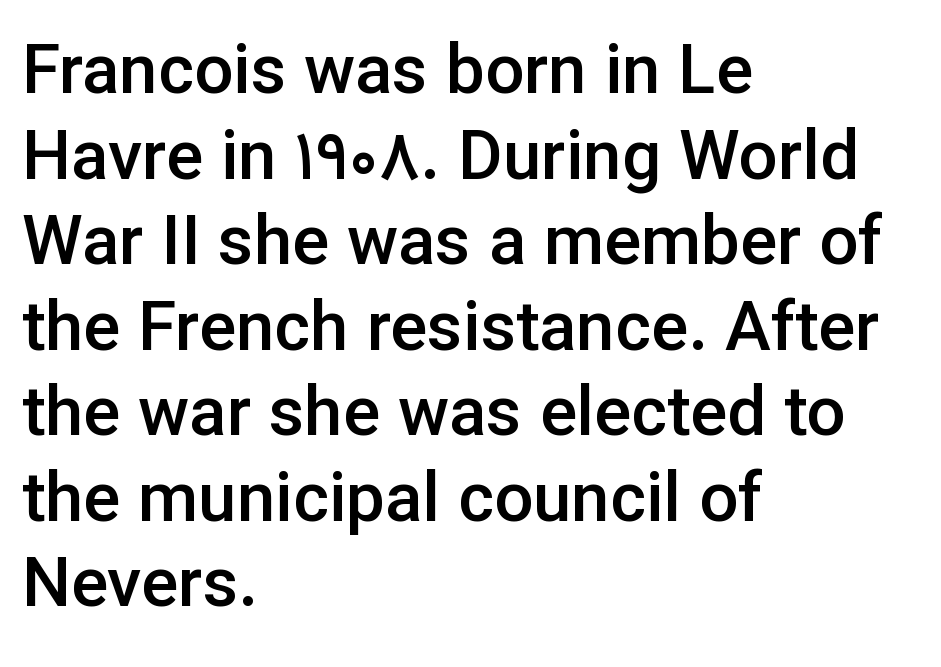
The image shows 69 px semibold sans-serif type, upright; set left-aligned, line spacing 1.24x, normal letter spacing, not underlined; low stroke contrast and a medium x-height.
